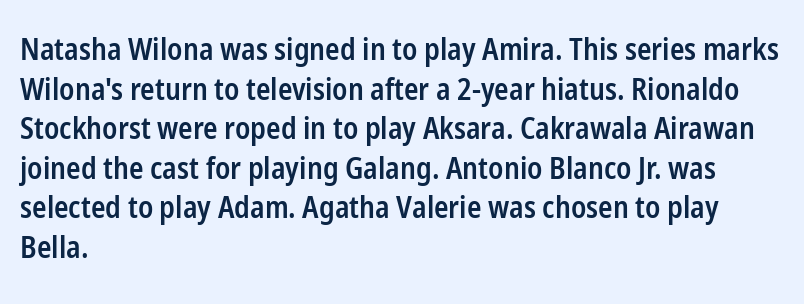
The image shows 30 px semibold, condensed sans-serif type, upright; set left-aligned, normal line spacing (1.32x), normal letter spacing, not underlined; low stroke contrast and a medium x-height.
